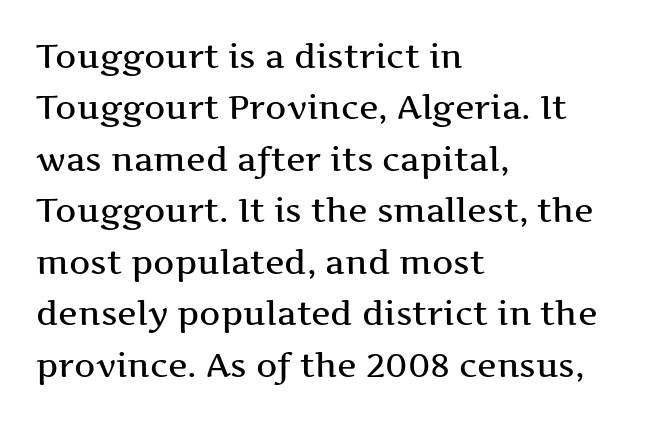
The image shows 33 px wide serif type, upright; set left-aligned, normal line spacing (1.56x), normal letter spacing, not underlined; medium stroke contrast and a medium x-height.
